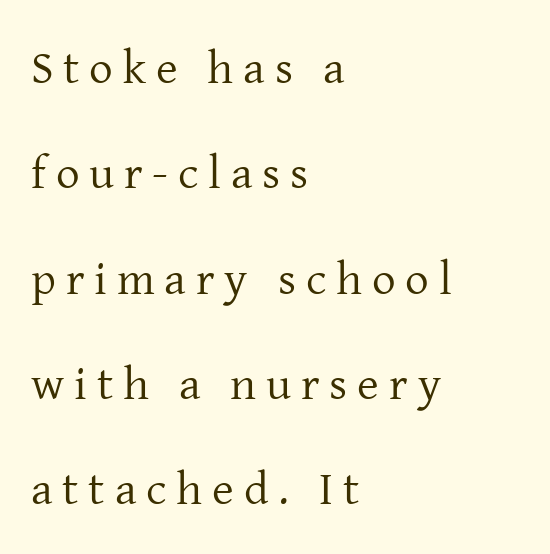
Q: Is the text bold? A: No.
Q: Is the text italic (slanted)? A: No, it is upright.
Q: Is the typeface a serif or a sans-serif typeface? A: Serif.
Q: Is the text underlined? A: No.
Q: How is the paragraph aligned? A: Left-aligned.
Q: Is the spacing between letters normal or unusually wide? A: Unusually wide.
Q: Is the spacing between lines tight, normal or loose? A: Loose.
Q: Width (condensed, normal, or wide)? A: Normal.
Q: Stroke contrast? A: Low.
Q: x-height? A: Medium.
Q: Monospaced? A: No.
